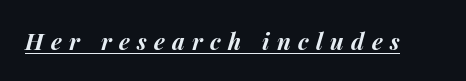
{"italic": "yes", "lean": "right", "slant_degrees": 15, "bold": "yes", "underline": "yes", "letter_spacing": "wide", "letter_spacing_em": 0.32, "glyph_px": 23}
